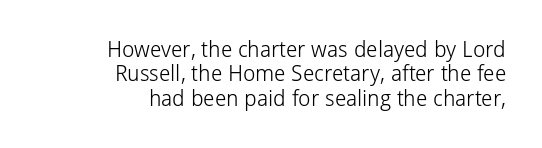
The image shows 22 px text type, upright; set right-aligned, tight line spacing (1.11x), normal letter spacing, not underlined.
